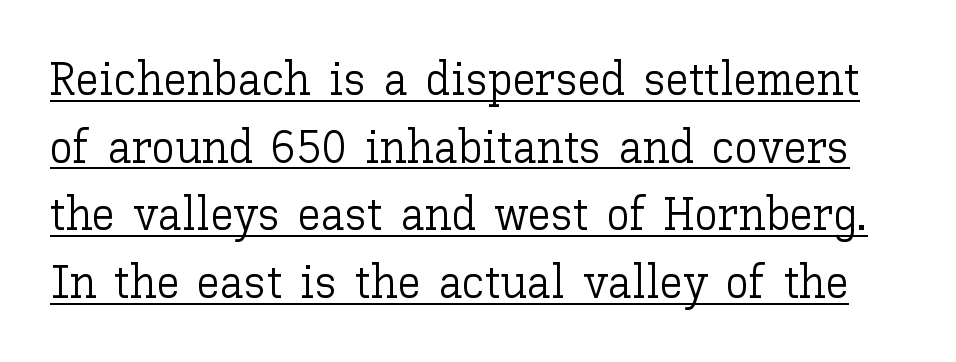
A typographer would call this underscored text. Posture: vertical. Standard letterfit; no display-style spreading of the glyphs. Each letter keeps its own natural width here, so spacing adapts to shape. The space between consecutive lines is moderate.
